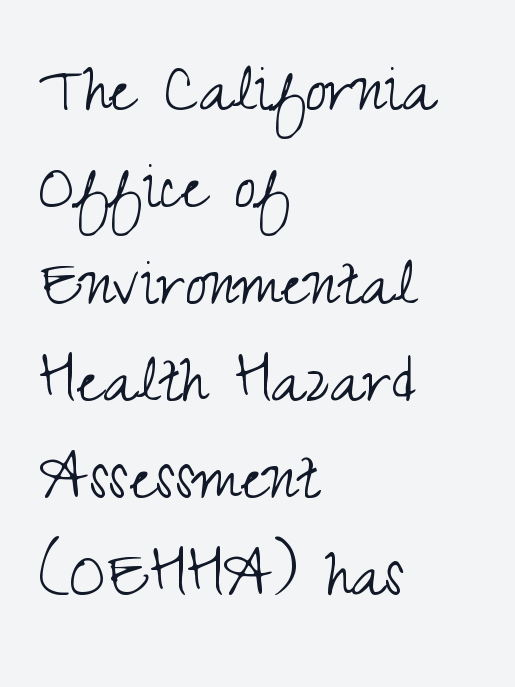
Glance below the letters and you will spot only blank space. In terms of posture, this sample is upright. Stems here are at most as thick as an everyday book face. Compared with typical body copy, the letter spacing here is the same.
